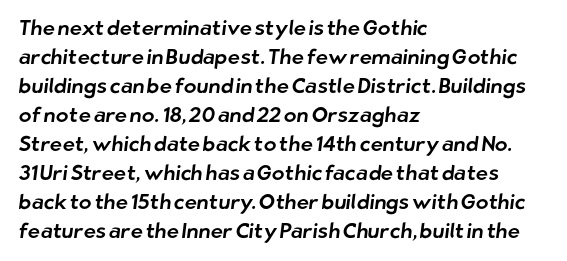
Successive baselines arrive at the customary interval. The gap between lines stays unmarked. The setting favours the left margin, as ordinary paragraphs usually do. This rendering leaves character spacing at its baseline value.
